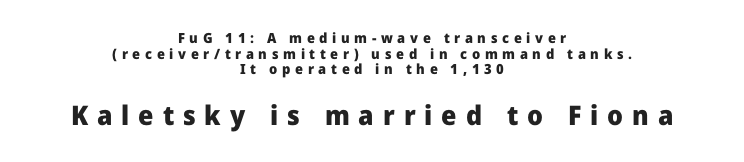
Q: Is the text bold? A: Yes.
Q: Is the text italic (slanted)? A: No, it is upright.
Q: Is the text underlined? A: No.
Q: How is the paragraph aligned? A: Centered.
Q: Is the spacing between letters normal or unusually wide? A: Unusually wide.
Q: Is the spacing between lines tight, normal or loose? A: Tight.
Q: Which block of text is set in a larger size, the first (top) or the second (bottom)? A: The second (bottom) one.
